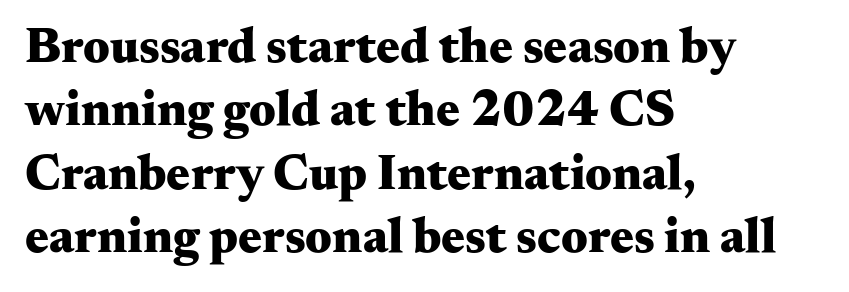
The image shows 50 px heavy, wide serif type, upright; set left-aligned, normal line spacing (1.27x), normal letter spacing, not underlined; medium stroke contrast and a small x-height.
